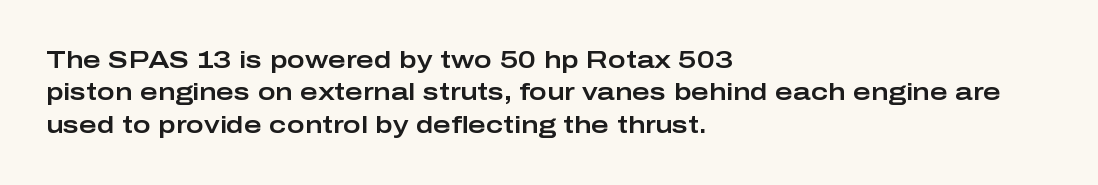
The image shows 24 px text type, upright; set left-aligned, normal line spacing (1.35x), normal letter spacing, not underlined.
